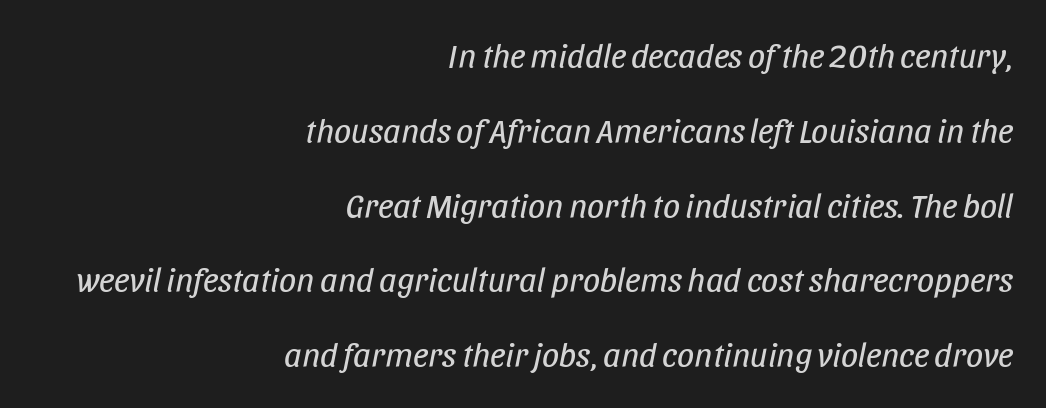
Compared with ordinary roman type, these characters are visibly tilted. Does the copy run flush right? Yes — the right margin is perfectly even. The space beneath each line is pristine and unruled. The letterforms sit shoulder to shoulder at normal distance. One glance says open: line gaps are wider than usual.
